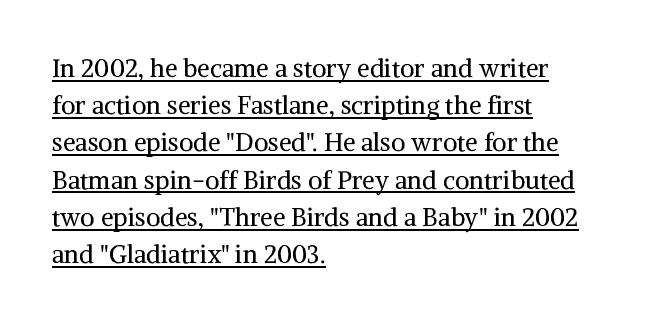
{"italic": "no", "bold": "no", "underline": "yes", "align": "left", "line_spacing": "normal", "line_spacing_ratio": 1.49, "letter_spacing": "normal", "letter_spacing_em": 0.0, "glyph_px": 25}
